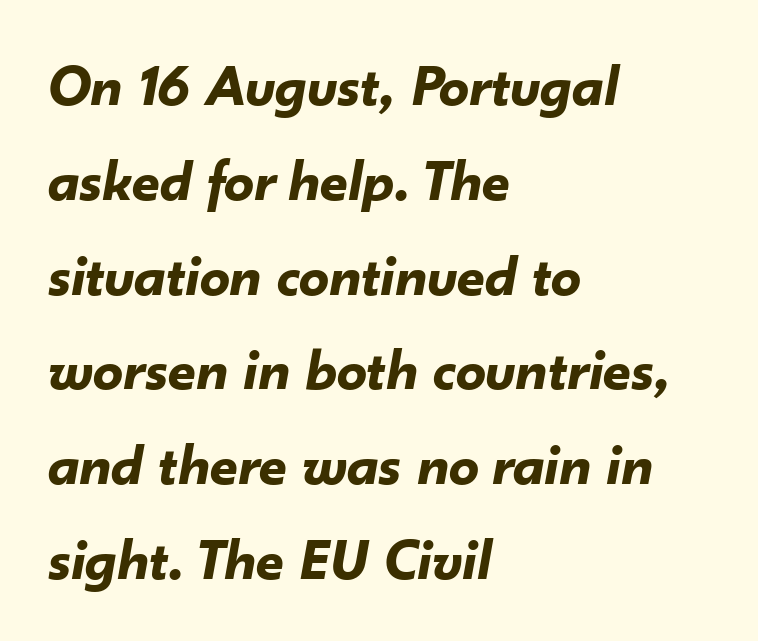
{"italic": "yes", "lean": "right", "slant_degrees": 10, "bold": "yes", "weight": "bold", "width": "normal", "stroke_contrast": "low", "x_height": "small", "monospaced": "no", "underline": "no", "align": "left", "line_spacing": "normal", "line_spacing_ratio": 1.58, "letter_spacing": "normal", "letter_spacing_em": 0.0, "glyph_px": 60}
